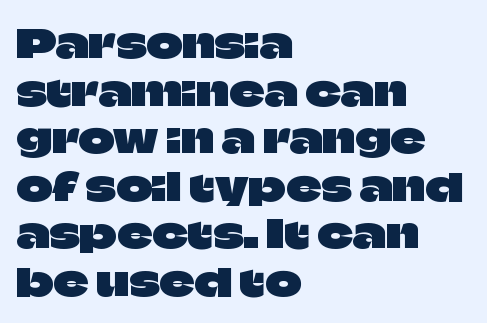
Q: Is the text italic (slanted)? A: No, it is upright.
Q: Is the typeface a serif or a sans-serif typeface? A: Sans-serif.
Q: Is the text underlined? A: No.
Q: How is the paragraph aligned? A: Left-aligned.
Q: Is the spacing between letters normal or unusually wide? A: Normal.
Q: Width (condensed, normal, or wide)? A: Normal.
Q: Stroke contrast? A: Low.
Q: x-height? A: Large.
Q: Monospaced? A: No.
